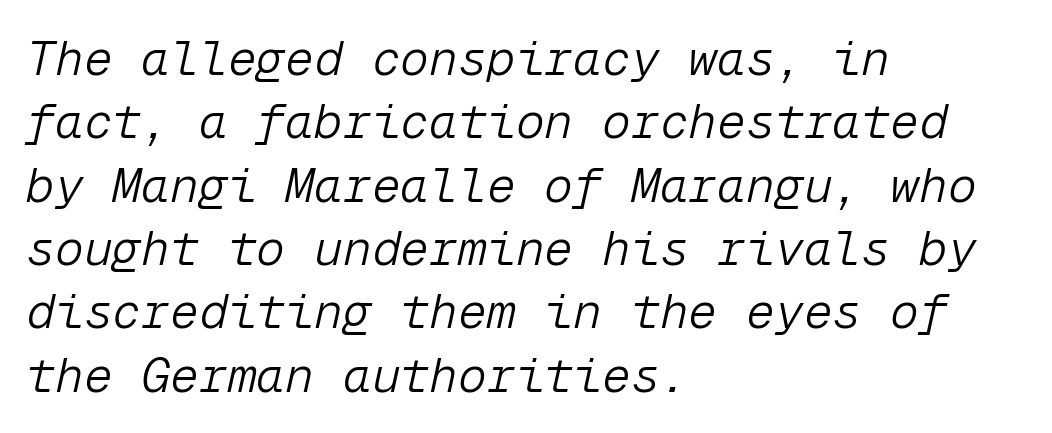
The image shows 48 px light type, italic (leaning right), monospaced; set left-aligned, normal line spacing (1.32x), normal letter spacing, not underlined; low stroke contrast and a medium x-height.
